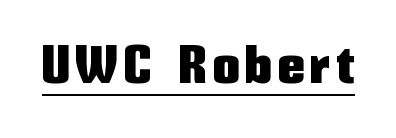
Q: Is the text italic (slanted)? A: No, it is upright.
Q: Is the typeface a serif or a sans-serif typeface? A: Sans-serif.
Q: Is the text underlined? A: Yes.
Q: Width (condensed, normal, or wide)? A: Condensed.
Q: Stroke contrast? A: Low.
Q: x-height? A: Medium.
Q: Monospaced? A: No.
